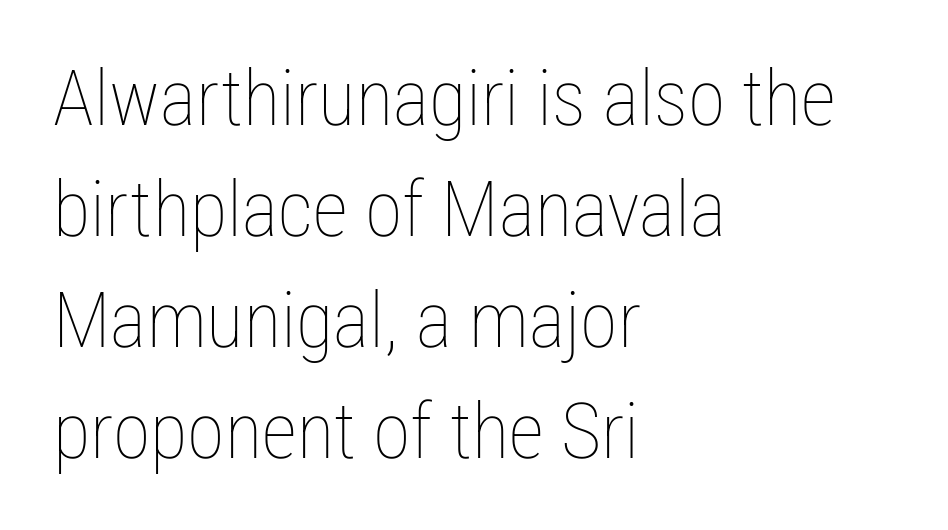
Q: Is the text bold? A: No.
Q: Is the text italic (slanted)? A: No, it is upright.
Q: Is the text underlined? A: No.
Q: How is the paragraph aligned? A: Left-aligned.
Q: Is the spacing between letters normal or unusually wide? A: Normal.
Q: Is the spacing between lines tight, normal or loose? A: Normal.
Q: Width (condensed, normal, or wide)? A: Condensed.
Q: Stroke contrast? A: Low.
Q: x-height? A: Medium.
Q: Monospaced? A: No.
